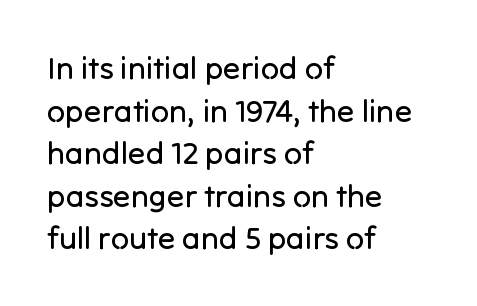
Looks like regular typesetting: each glyph gets only the width it needs. The font family rendered here belongs to the sans-serif group. Each stroke keeps to a modest, everyday thickness or less. Decoration check: the copy has no underline.
